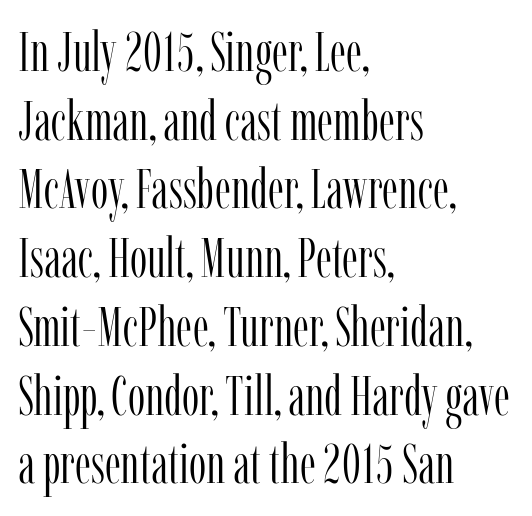
Q: Is the text bold? A: No.
Q: Is the text italic (slanted)? A: No, it is upright.
Q: Is the typeface a serif or a sans-serif typeface? A: Serif.
Q: Is the text underlined? A: No.
Q: How is the paragraph aligned? A: Left-aligned.
Q: Is the spacing between letters normal or unusually wide? A: Normal.
Q: Is the spacing between lines tight, normal or loose? A: Normal.
Q: Width (condensed, normal, or wide)? A: Condensed.
Q: Stroke contrast? A: Low.
Q: x-height? A: Medium.
Q: Monospaced? A: No.
